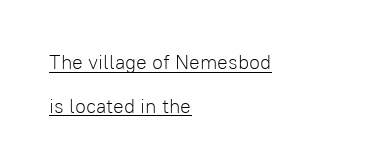
The image shows 20 px text type, upright; set left-aligned, loose line spacing (2.19x), normal letter spacing, underlined.
